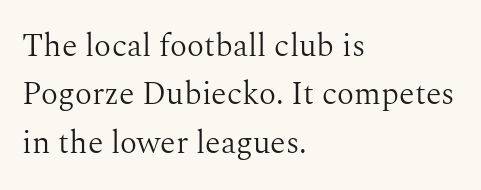
Q: Is the text bold? A: No.
Q: Is the text italic (slanted)? A: No, it is upright.
Q: Is the typeface a serif or a sans-serif typeface? A: Serif.
Q: Is the text underlined? A: No.
Q: How is the paragraph aligned? A: Left-aligned.
Q: Is the spacing between letters normal or unusually wide? A: Normal.
Q: Is the spacing between lines tight, normal or loose? A: Normal.
Q: Width (condensed, normal, or wide)? A: Normal.
Q: Stroke contrast? A: Medium.
Q: x-height? A: Medium.
Q: Monospaced? A: No.
